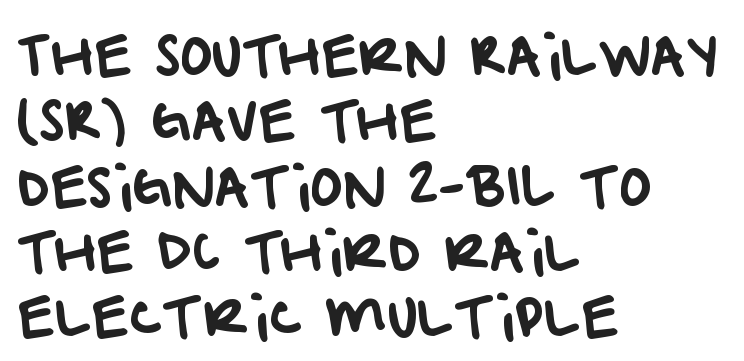
Q: Is the typeface a serif or a sans-serif typeface? A: Sans-serif.
Q: Is the text underlined? A: No.
Q: How is the paragraph aligned? A: Left-aligned.
Q: Is the spacing between letters normal or unusually wide? A: Normal.
Q: Width (condensed, normal, or wide)? A: Normal.
Q: Stroke contrast? A: Low.
Q: x-height? A: Large.
Q: Monospaced? A: No.
